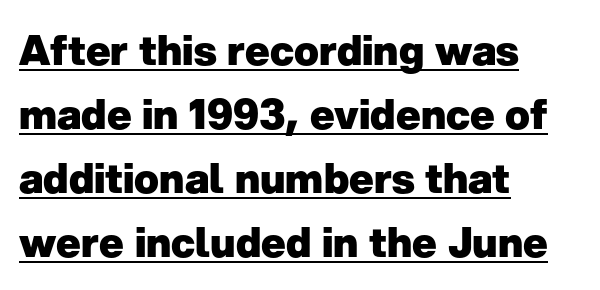
Q: Is the text bold? A: Yes.
Q: Is the text italic (slanted)? A: No, it is upright.
Q: Is the typeface a serif or a sans-serif typeface? A: Sans-serif.
Q: Is the text underlined? A: Yes.
Q: How is the paragraph aligned? A: Left-aligned.
Q: Is the spacing between letters normal or unusually wide? A: Normal.
Q: Is the spacing between lines tight, normal or loose? A: Normal.
Q: Width (condensed, normal, or wide)? A: Normal.
Q: Stroke contrast? A: Low.
Q: x-height? A: Medium.
Q: Monospaced? A: No.
